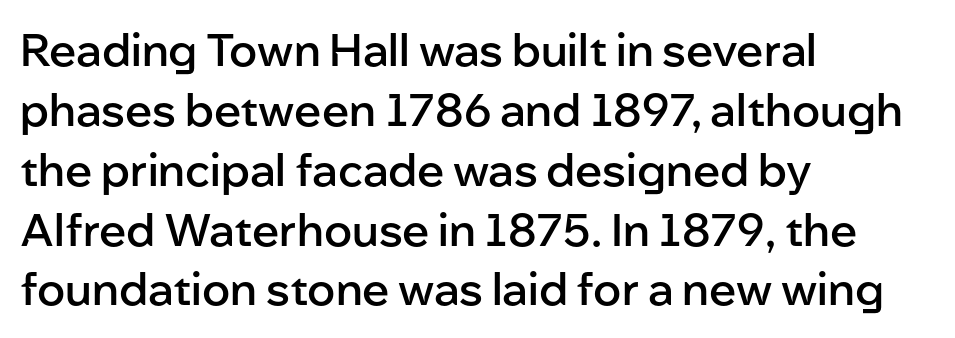
Firm but not heavy-handed strokes: this text is semibold. Left-aligned paragraph, ragged on the right. Rule under the text: the space is simply empty. Vertical spacing — default. What kind of face is this? One without serifs — a sans.
